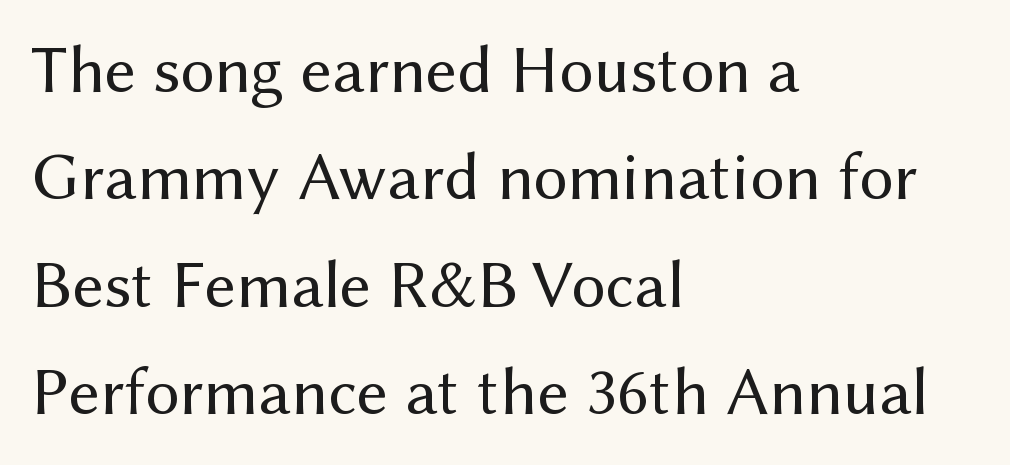
{"serif": "no", "italic": "no", "bold": "no", "weight": "regular", "width": "normal", "stroke_contrast": "medium", "x_height": "medium", "monospaced": "no", "underline": "no", "align": "left", "line_spacing": "normal", "line_spacing_ratio": 1.58, "letter_spacing": "normal", "letter_spacing_em": 0.0, "glyph_px": 68}
